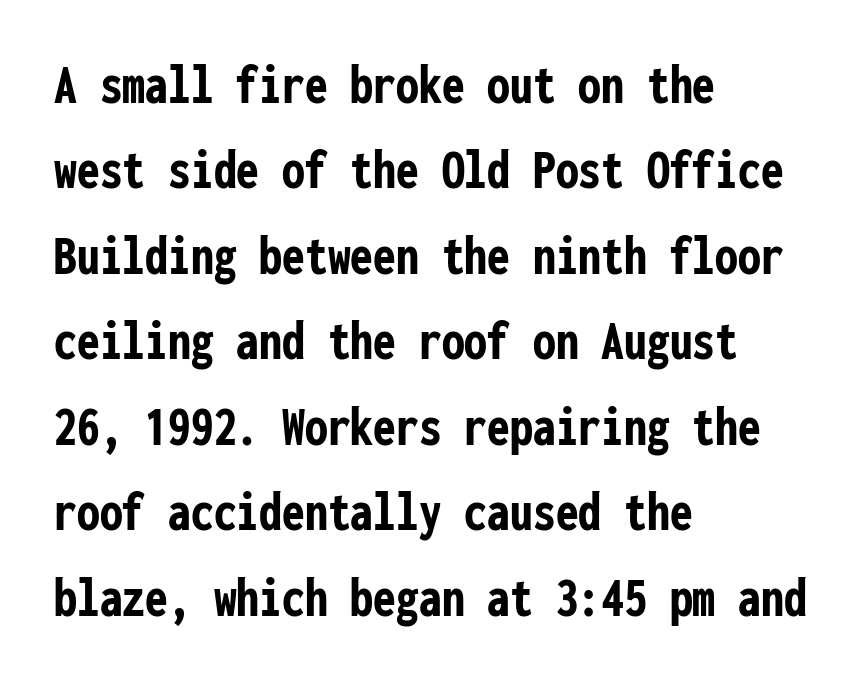
{"serif": "no", "italic": "no", "bold": "yes", "weight": "semibold", "width": "condensed", "stroke_contrast": "low", "x_height": "medium", "monospaced": "yes", "underline": "no", "align": "left", "line_spacing": "normal", "line_spacing_ratio": 1.5, "letter_spacing": "normal", "letter_spacing_em": 0.0, "glyph_px": 57}
